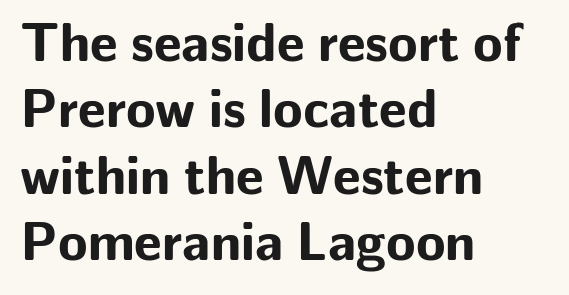
This sample has the flowing, uneven cadence of proportional lettering. Default kerning and tracking; the words read as compact shapes. The area under the type is left untouched. You'd pick this weight for a headline — it's a proper bold.
